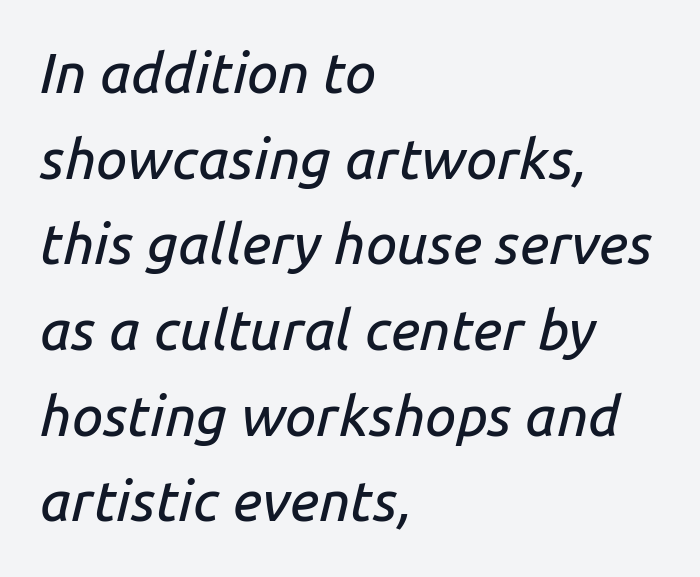
Baseline-to-baseline distance is the conventional proportion of letter height. A typesetter would mark this as italic. These lines are set flush left with a ragged right edge. You could not count columns in this text — the font is proportionally spaced.
